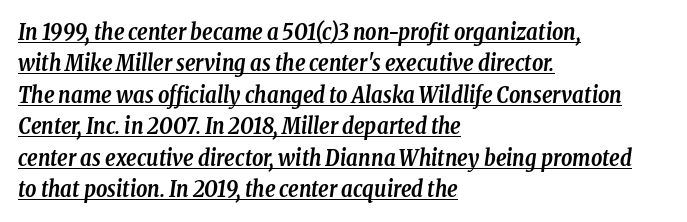
Q: Is the text bold? A: Yes.
Q: Is the text italic (slanted)? A: Yes, it leans right by about 8 degrees.
Q: Is the text underlined? A: Yes.
Q: How is the paragraph aligned? A: Left-aligned.
Q: Is the spacing between letters normal or unusually wide? A: Normal.
Q: Is the spacing between lines tight, normal or loose? A: Normal.
